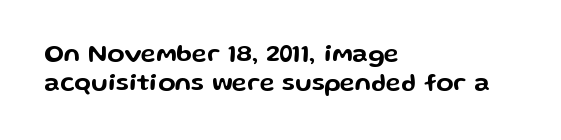
The gaps between neighbouring characters are ordinary and unremarkable. Tall strokes in this sample are plumb rather than angled. The specimen omits any rule beneath the text block's lines. One-word summary of the alignment: left.
